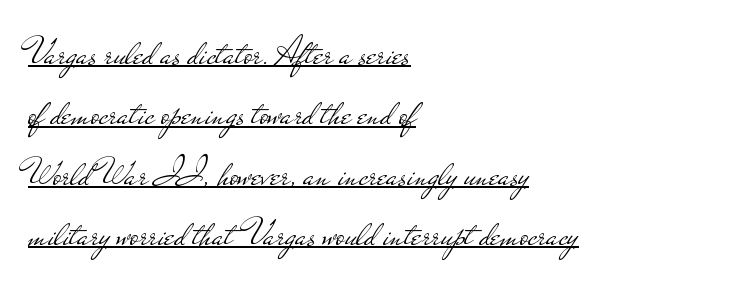
Here the designer chose a conventional face with non-uniform glyph widths. Serif or sans? Sans — the stroke terminals are bare. These lines keep a tight, regular rhythm from letter to letter. Horizontally, the lines are justified to the leading edge only. Unbolded letterforms with no extra heft.
